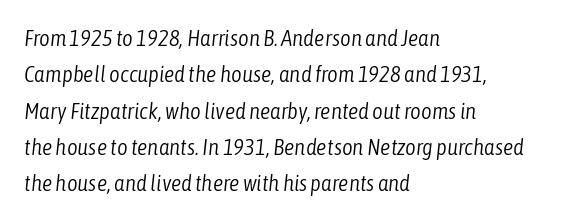
The paragraph has a hard left edge and a soft right edge. Glyph-to-glyph distance matches everyday printed text. A light-to-regular cut is what we see here. The glyphs look as if they've been sheared to an angle.
